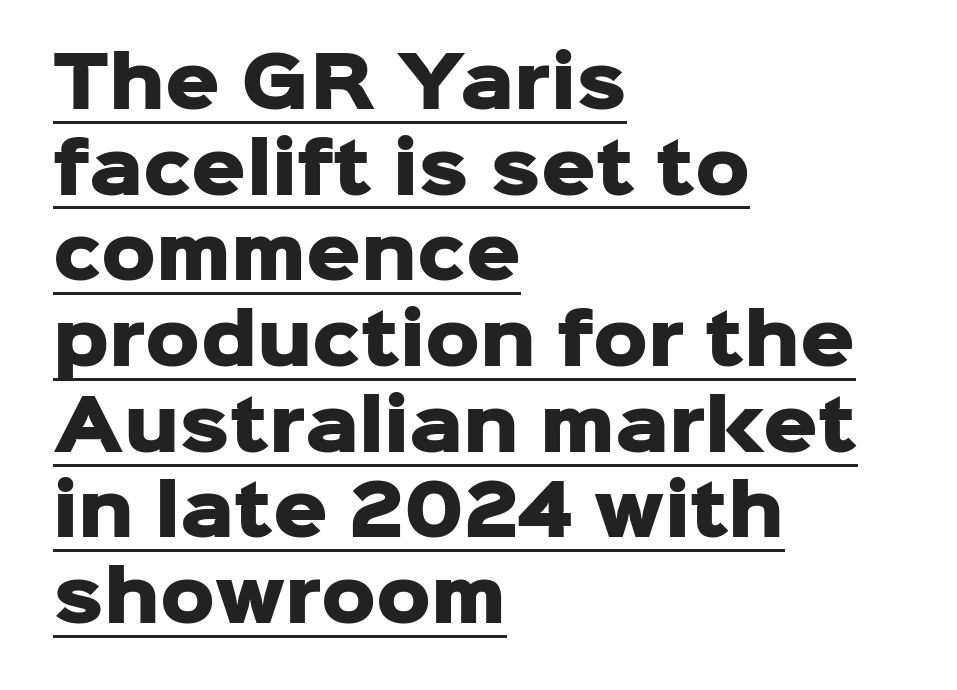
The image shows 68 px heavy sans-serif type, upright; set left-aligned, normal line spacing (1.26x), normal letter spacing, underlined; low stroke contrast and a medium x-height.
